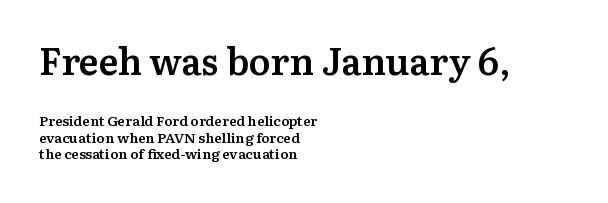
Q: Is the text bold? A: Semi-bold.
Q: Is the text italic (slanted)? A: No, it is upright.
Q: Is the typeface a serif or a sans-serif typeface? A: Serif.
Q: Is the text underlined? A: No.
Q: How is the paragraph aligned? A: Left-aligned.
Q: Is the spacing between letters normal or unusually wide? A: Normal.
Q: Which block of text is set in a larger size, the first (top) or the second (bottom)? A: The first (top) one.
Q: Width (condensed, normal, or wide)? A: Normal.
Q: Stroke contrast? A: Medium.
Q: x-height? A: Medium.
Q: Monospaced? A: No.
